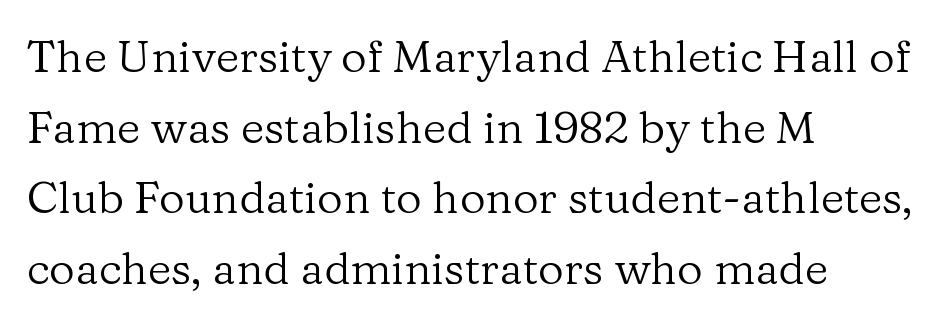
Horizontal alignment here is leftward, the default for most running prose. Quick note: interline space is typical. Glance below the letters and you will spot only blank space. Character widths vary here, with narrow letters taking less room than wide ones.
